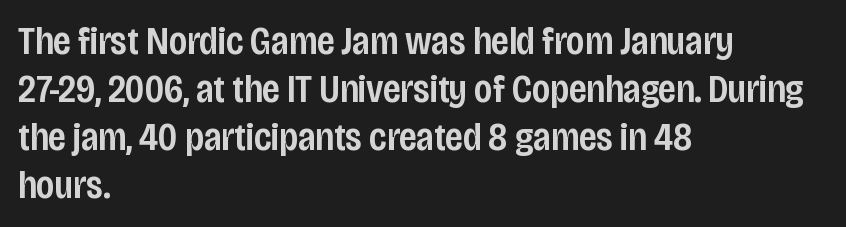
{"serif": "no", "italic": "no", "bold": "semi", "weight": "semibold", "width": "condensed", "stroke_contrast": "low", "x_height": "large", "monospaced": "no", "underline": "no", "align": "left", "line_spacing": "normal", "line_spacing_ratio": 1.26, "letter_spacing": "normal", "letter_spacing_em": 0.0, "glyph_px": 38}
